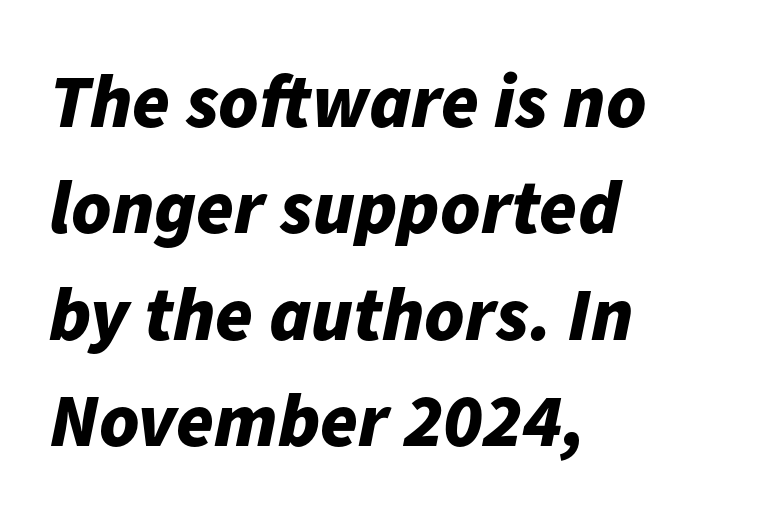
{"italic": "yes", "lean": "right", "slant_degrees": 11, "bold": "yes", "weight": "bold", "width": "normal", "stroke_contrast": "low", "x_height": "medium", "monospaced": "no", "underline": "no", "align": "left", "line_spacing": "normal", "line_spacing_ratio": 1.4, "letter_spacing": "normal", "letter_spacing_em": 0.0, "glyph_px": 76}
